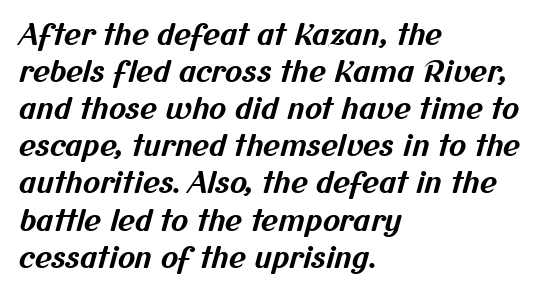
Q: Is the text bold? A: Yes.
Q: Is the typeface a serif or a sans-serif typeface? A: Sans-serif.
Q: Is the text underlined? A: No.
Q: How is the paragraph aligned? A: Left-aligned.
Q: Is the spacing between letters normal or unusually wide? A: Normal.
Q: Is the spacing between lines tight, normal or loose? A: Normal.
Q: Width (condensed, normal, or wide)? A: Normal.
Q: Stroke contrast? A: Medium.
Q: x-height? A: Medium.
Q: Monospaced? A: No.
